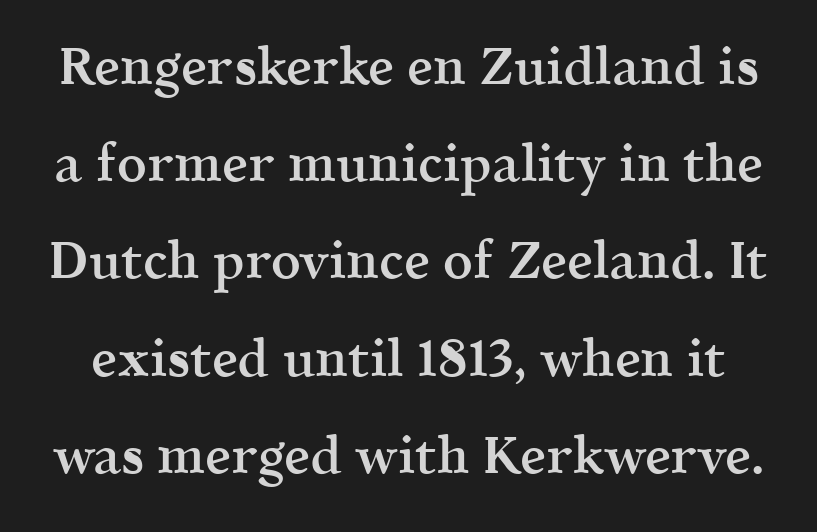
The image shows 52 px semibold serif type, upright; set line spacing 1.87x, normal letter spacing, not underlined; a medium x-height.
